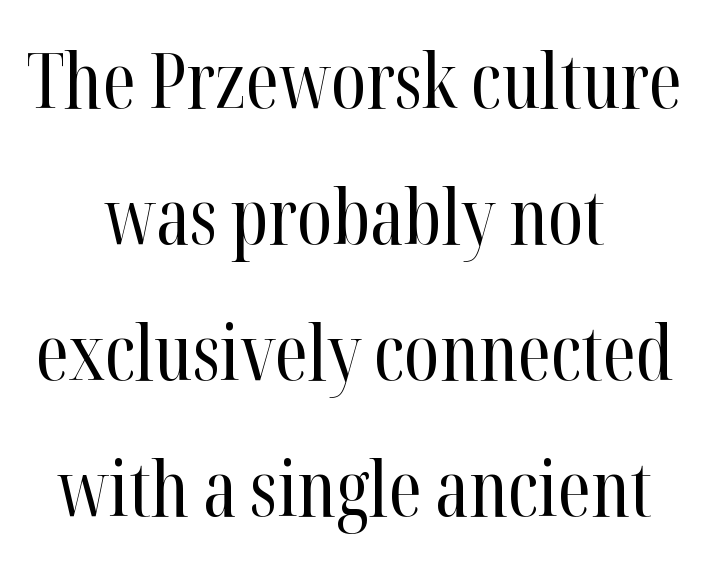
{"serif": "yes", "italic": "no", "bold": "no", "weight": "regular", "width": "condensed", "stroke_contrast": "high", "x_height": "medium", "monospaced": "no", "underline": "no", "align": "center", "line_spacing_ratio": 1.79, "letter_spacing": "normal", "letter_spacing_em": 0.0, "glyph_px": 76}
